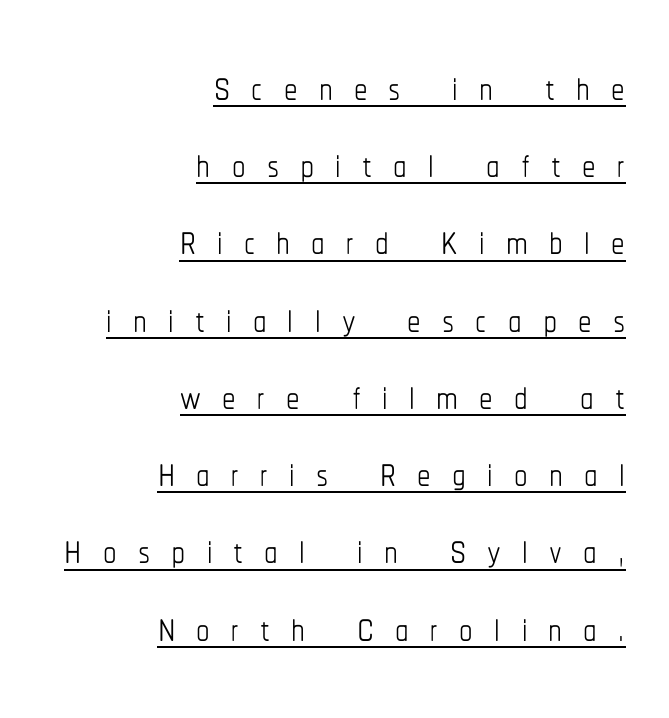
Q: Is the text bold? A: No.
Q: Is the text italic (slanted)? A: No, it is upright.
Q: Is the text underlined? A: Yes.
Q: How is the paragraph aligned? A: Right-aligned.
Q: Is the spacing between letters normal or unusually wide? A: Unusually wide.
Q: Is the spacing between lines tight, normal or loose? A: Normal.
Q: Width (condensed, normal, or wide)? A: Condensed.
Q: Stroke contrast? A: Low.
Q: x-height? A: Medium.
Q: Monospaced? A: No.
